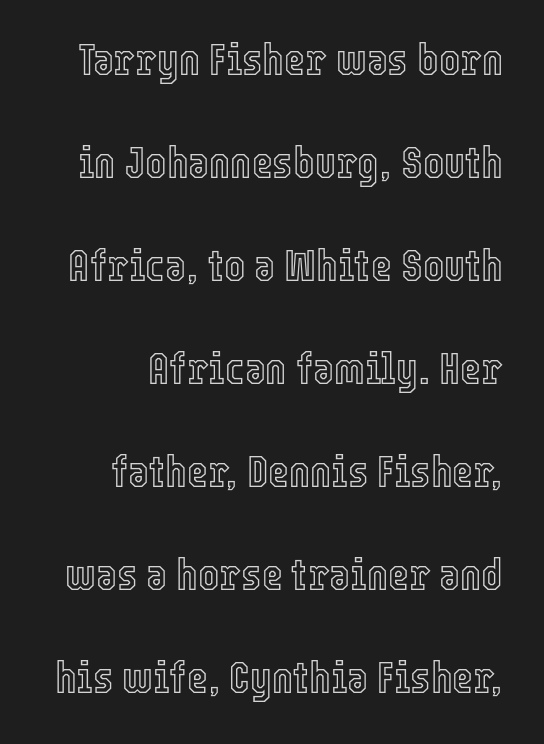
Is the block centered? No — it sits flush against the right margin. The passage shown is typed in a proportional face where columns would drift. Check the space under the baseline: it is left empty. Ascenders rise straight up at ninety degrees.
